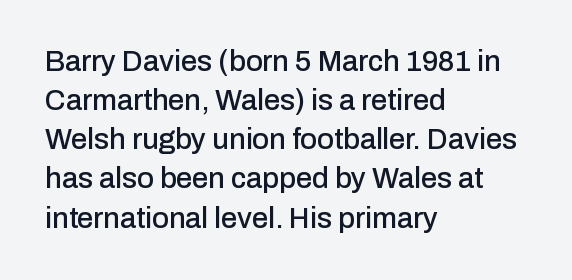
Q: Is the text italic (slanted)? A: No, it is upright.
Q: Is the typeface a serif or a sans-serif typeface? A: Sans-serif.
Q: Is the text underlined? A: No.
Q: How is the paragraph aligned? A: Left-aligned.
Q: Is the spacing between letters normal or unusually wide? A: Normal.
Q: Is the spacing between lines tight, normal or loose? A: Normal.
Q: Width (condensed, normal, or wide)? A: Normal.
Q: Stroke contrast? A: Low.
Q: x-height? A: Medium.
Q: Monospaced? A: No.
